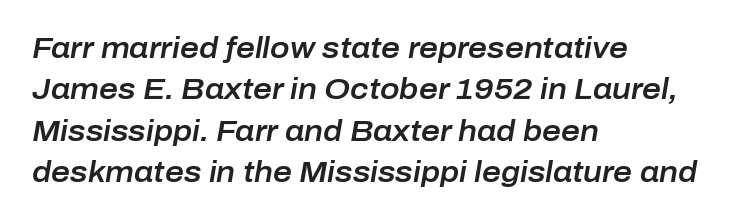
Q: Is the text italic (slanted)? A: Yes, it leans right by about 10 degrees.
Q: Is the text underlined? A: No.
Q: How is the paragraph aligned? A: Left-aligned.
Q: Is the spacing between letters normal or unusually wide? A: Normal.
Q: Is the spacing between lines tight, normal or loose? A: Normal.
Q: Width (condensed, normal, or wide)? A: Normal.
Q: Stroke contrast? A: Low.
Q: x-height? A: Medium.
Q: Monospaced? A: No.
